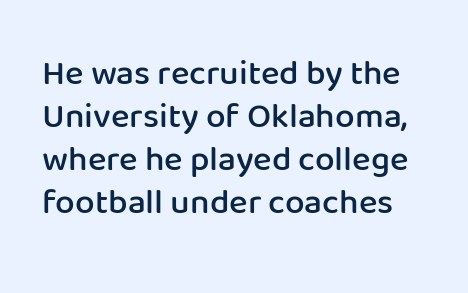
The image shows 35 px semibold sans-serif type, upright; set line spacing 1.23x, normal letter spacing, not underlined; low stroke contrast and a medium x-height.
